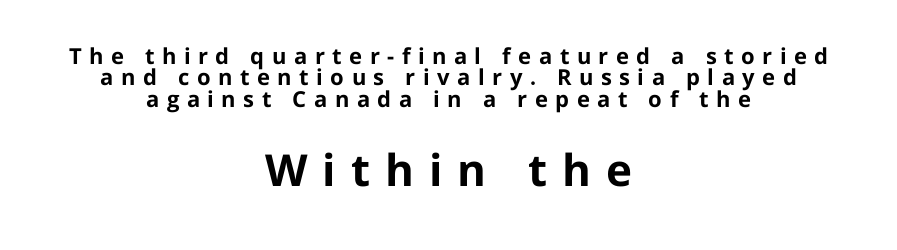
The image shows 44 px bold sans-serif type, upright; set centered, tight line spacing (0.97x), unusually wide letter spacing (+0.34 em), not underlined; the second (bottom) block is 2.0x larger; low stroke contrast and a medium x-height.
